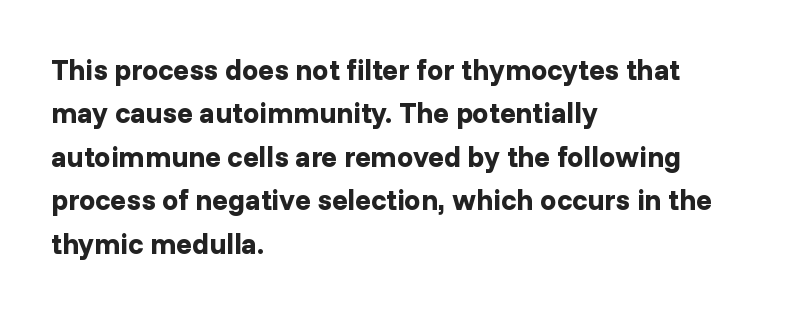
How would I describe the line gaps? Plain and ordinary. This rendering leaves character spacing at its baseline value. Looks like regular typesetting: each glyph gets only the width it needs. The passage shown is typeset with a sans-serif family. A clean baseline with only descenders dipping below it. Weight: bold.
